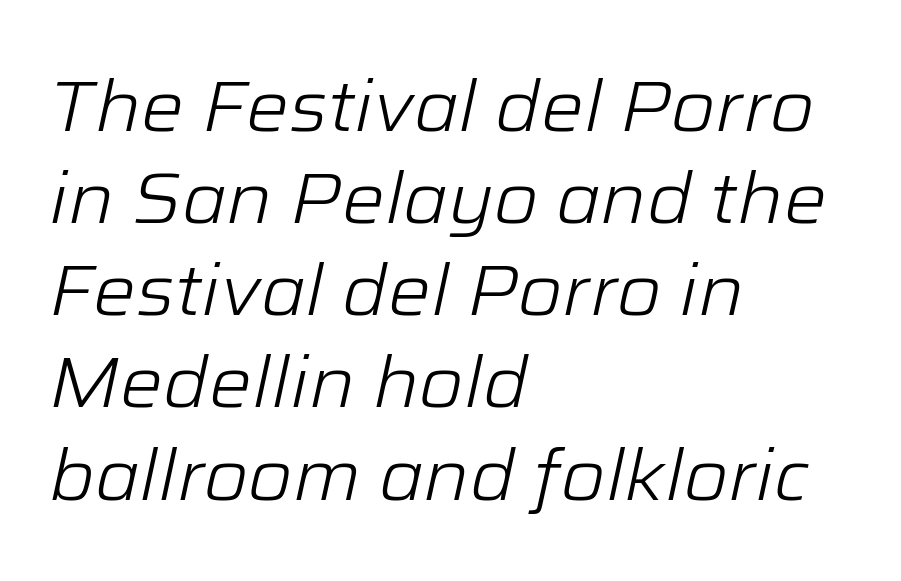
The image shows 72 px light type, italic (leaning right); set left-aligned, normal line spacing (1.28x), normal letter spacing, not underlined; low stroke contrast and a medium x-height.
